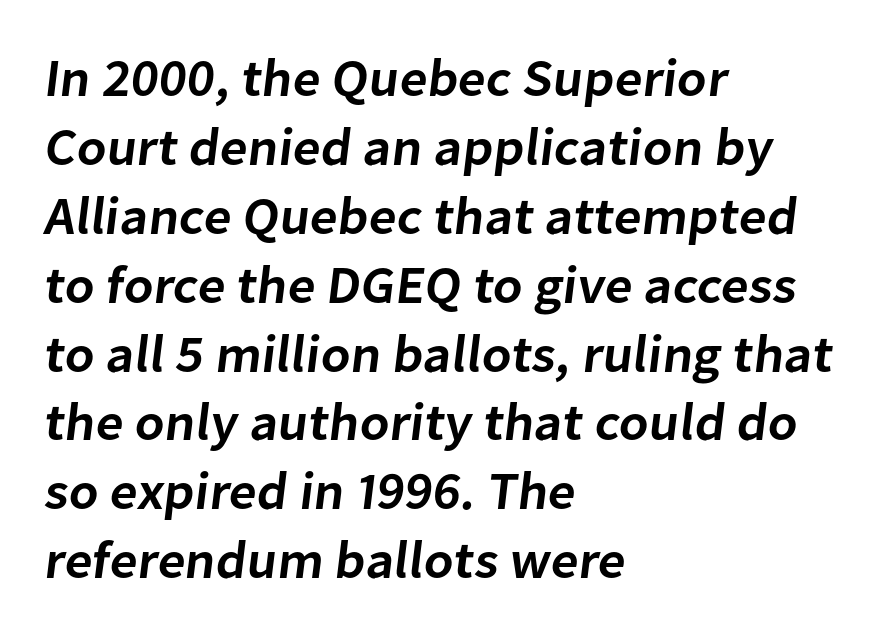
Note the varied advance widths — an 'i' is clearly narrower than an 'm'. Typographic density is moderately raised because the face is semibold. A typesetter would call this zero additional tracking. The rows are spaced the way most documents space them.
